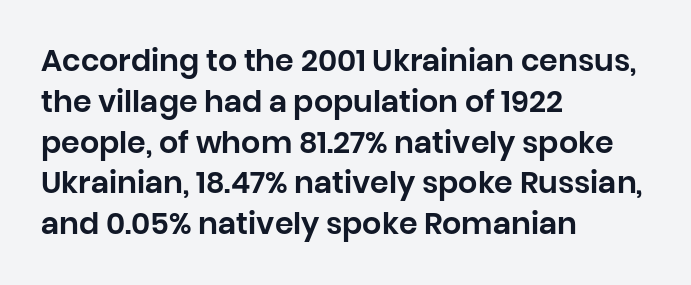
Q: Is the text italic (slanted)? A: No, it is upright.
Q: Is the typeface a serif or a sans-serif typeface? A: Sans-serif.
Q: Is the text underlined? A: No.
Q: How is the paragraph aligned? A: Left-aligned.
Q: Is the spacing between letters normal or unusually wide? A: Normal.
Q: Is the spacing between lines tight, normal or loose? A: Normal.
Q: Width (condensed, normal, or wide)? A: Normal.
Q: Stroke contrast? A: Low.
Q: x-height? A: Large.
Q: Monospaced? A: No.
